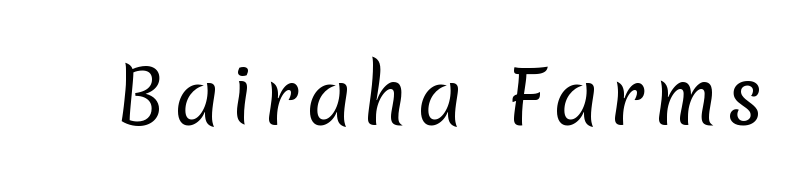
The image shows 73 px regular-weight sans-serif type; set not underlined; low stroke contrast and a medium x-height.
